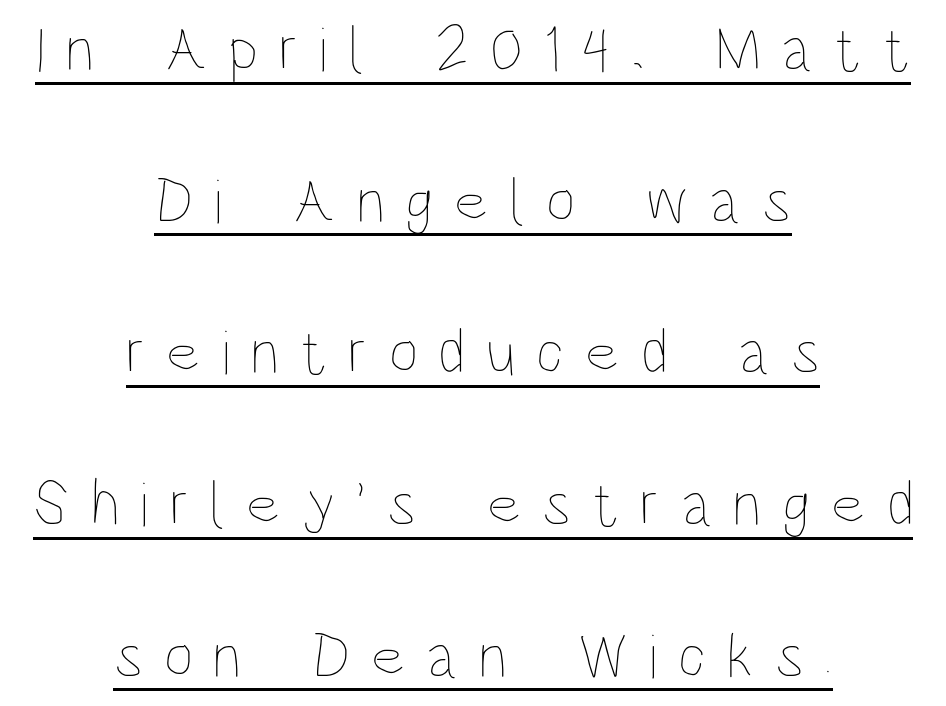
The image shows 64 px thin, condensed type, upright; set centered, loose line spacing (2.37x), unusually wide letter spacing (+0.33 em), underlined; low stroke contrast and a large x-height.
